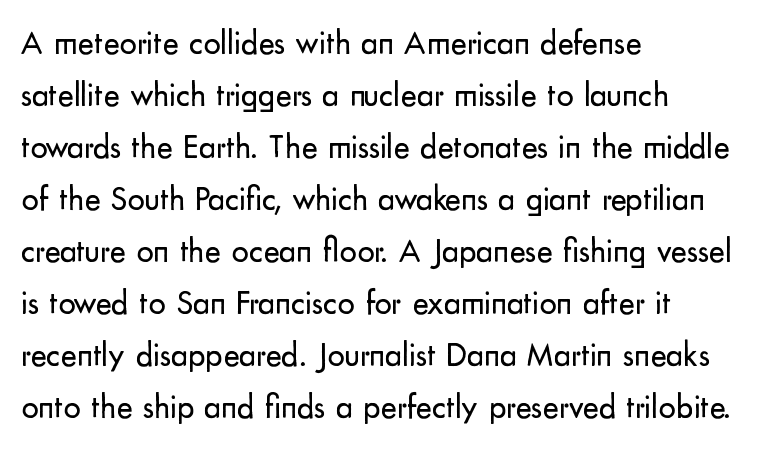
Nope, not italic — everything's standing straight. Alignment: flush left. Here the designer chose a conventional face with non-uniform glyph widths. The passage shown has conventional tracking throughout. Each row of text sits above clean, open space. Font category for this specimen: sans-serif.
